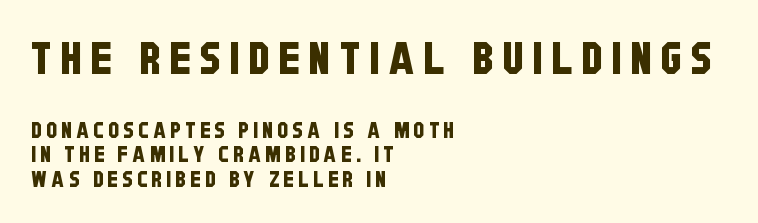
Q: Is the typeface a serif or a sans-serif typeface? A: Sans-serif.
Q: Is the text underlined? A: No.
Q: How is the paragraph aligned? A: Left-aligned.
Q: Is the spacing between letters normal or unusually wide? A: Unusually wide.
Q: Is the spacing between lines tight, normal or loose? A: Tight.
Q: Which block of text is set in a larger size, the first (top) or the second (bottom)? A: The first (top) one.
Q: Width (condensed, normal, or wide)? A: Condensed.
Q: Stroke contrast? A: Low.
Q: x-height? A: Large.
Q: Monospaced? A: No.
